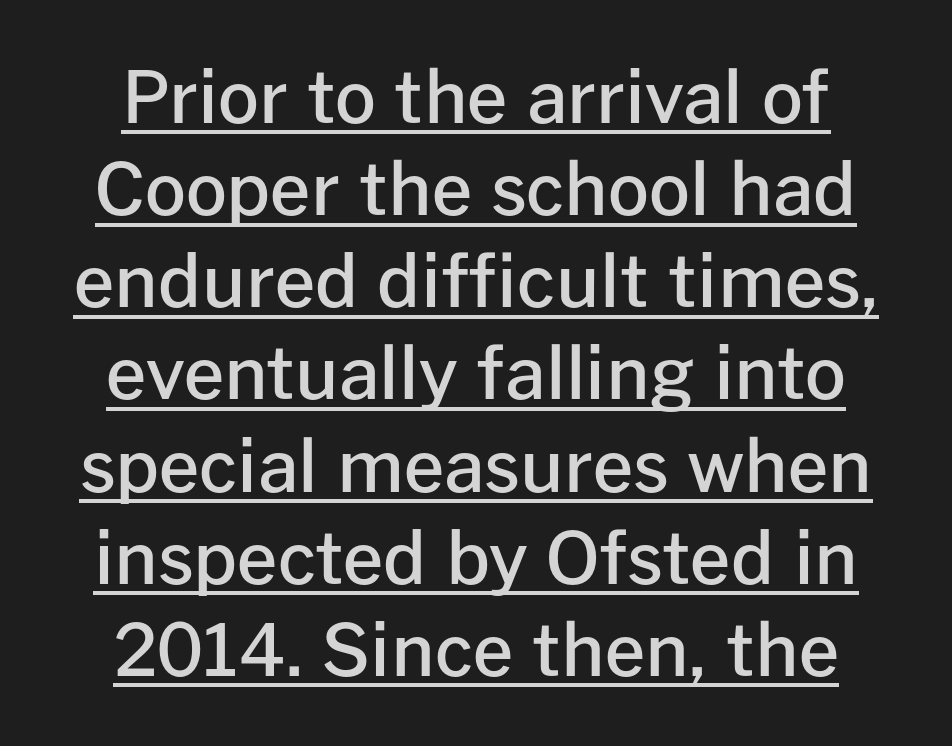
Q: Is the text bold? A: Semi-bold.
Q: Is the text italic (slanted)? A: No, it is upright.
Q: Is the typeface a serif or a sans-serif typeface? A: Sans-serif.
Q: Is the text underlined? A: Yes.
Q: Is the spacing between letters normal or unusually wide? A: Normal.
Q: Is the spacing between lines tight, normal or loose? A: Normal.
Q: Width (condensed, normal, or wide)? A: Normal.
Q: Stroke contrast? A: Low.
Q: x-height? A: Medium.
Q: Monospaced? A: No.
